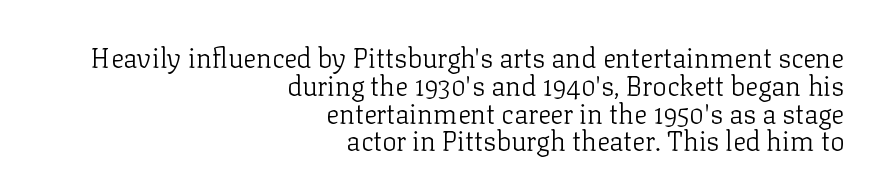
Does the copy run flush right? Yes — the right margin is perfectly even. Successive baselines arrive quickly, one right under another. Tracking value appears to be zero — textbook default spacing. A light-to-regular cut is what we see here. Each row of text sits above clean, open space.
